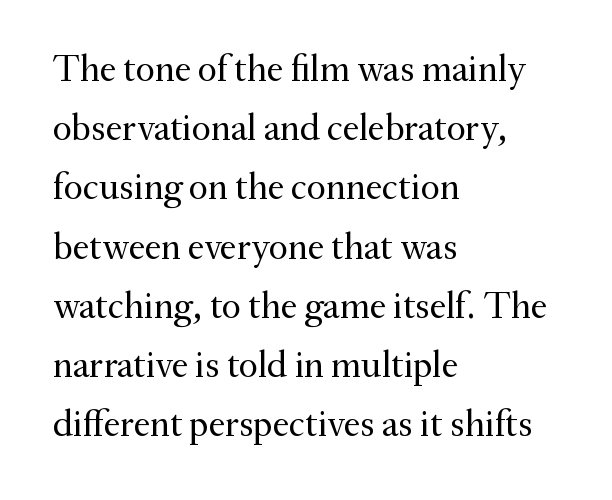
No heavy texture on the line: the type isn't bold. Observe the serifs anchoring each vertical stroke in this sample. Compared with typical body copy, the letter spacing here is the same. These lines are set flush left with a ragged right edge.
